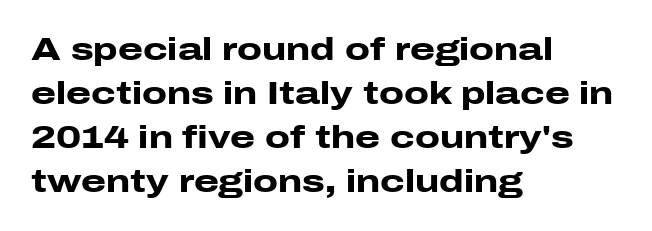
Interline gaps are of average width in this sample. You can tell from the bare stems that sans-serif type was used. On the weight axis this lands at bold, roughly 700. Quick note: not italic, upright.
